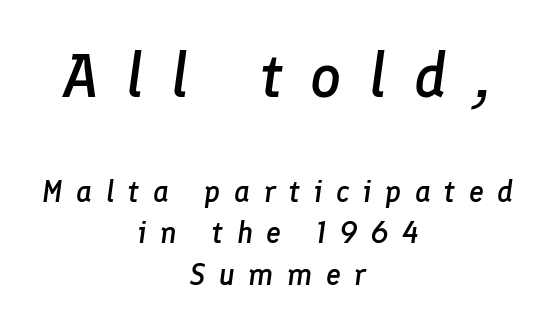
The image shows 61 px semibold type, italic (leaning right); set centered, normal line spacing (1.39x), unusually wide letter spacing (+0.45 em), not underlined; the first (top) block is 2.03x larger; low stroke contrast and a medium x-height.
